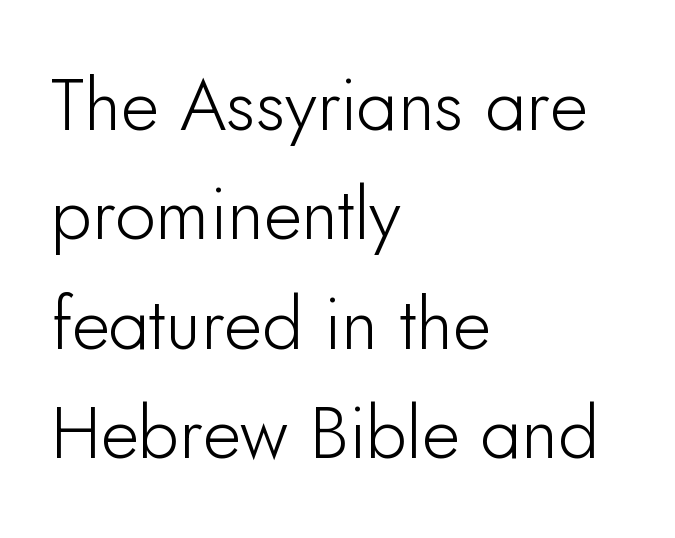
{"serif": "no", "italic": "no", "width": "normal", "stroke_contrast": "low", "x_height": "small", "monospaced": "no", "underline": "no", "align": "left", "line_spacing": "normal", "line_spacing_ratio": 1.5, "letter_spacing": "normal", "letter_spacing_em": 0.0, "glyph_px": 73}
